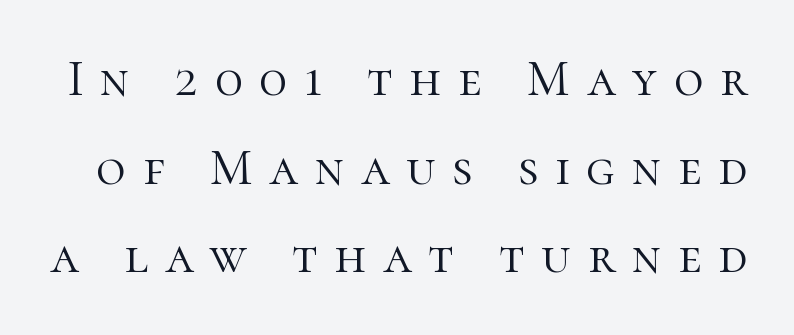
Does the lettering tilt? It doesn't — this is upright. Is the letter spacing exaggerated? Yes — the characters are pushed far apart. The baseline area is clear. A light-to-regular cut is what we see here. You could not count columns in this text — the font is proportionally spaced. This rendering employs a face with finishing strokes, i.e., a serif.
